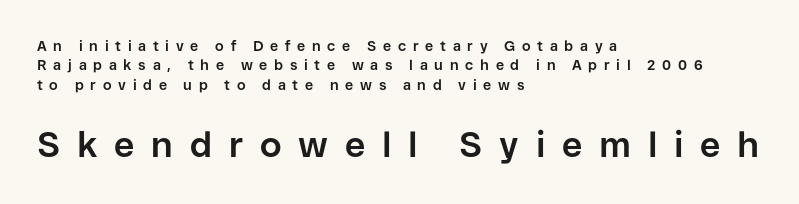
Q: Is the text bold? A: Yes.
Q: Is the text italic (slanted)? A: No, it is upright.
Q: Is the typeface a serif or a sans-serif typeface? A: Sans-serif.
Q: Is the text underlined? A: No.
Q: How is the paragraph aligned? A: Left-aligned.
Q: Is the spacing between letters normal or unusually wide? A: Unusually wide.
Q: Is the spacing between lines tight, normal or loose? A: Normal.
Q: Which block of text is set in a larger size, the first (top) or the second (bottom)? A: The second (bottom) one.
Q: Width (condensed, normal, or wide)? A: Normal.
Q: Stroke contrast? A: Low.
Q: x-height? A: Medium.
Q: Monospaced? A: No.
